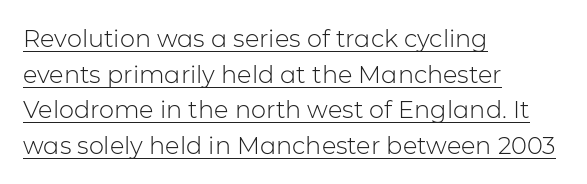
The image shows 24 px text type, upright; set left-aligned, normal line spacing (1.48x), normal letter spacing, underlined.
